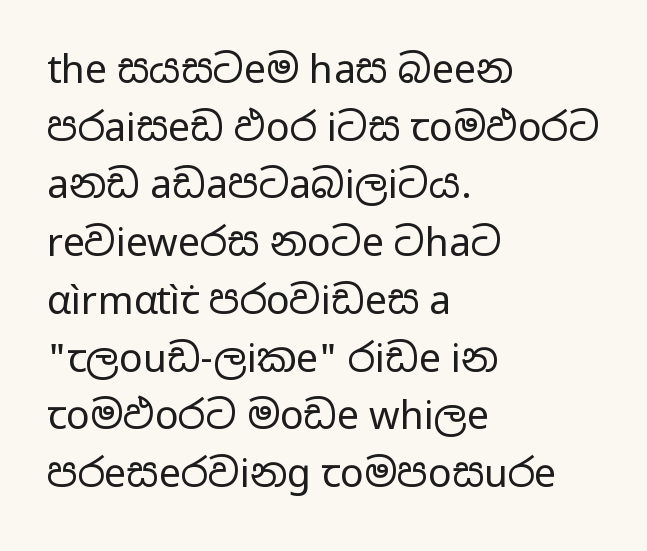
The image shows 39 px regular-weight, wide sans-serif type, upright; set left-aligned, normal line spacing (1.48x), normal letter spacing, not underlined; low stroke contrast and a medium x-height.
